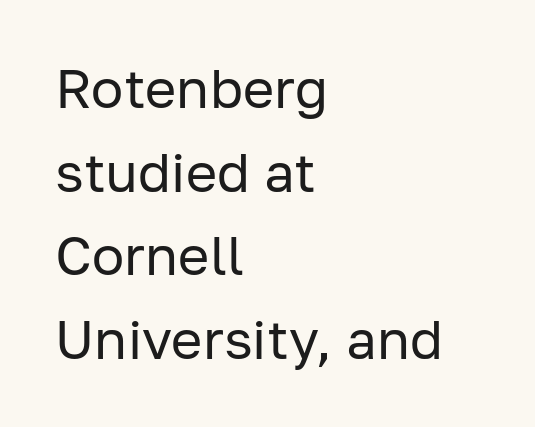
{"serif": "no", "italic": "no", "bold": "no", "weight": "regular", "width": "normal", "stroke_contrast": "low", "x_height": "medium", "monospaced": "no", "underline": "no", "align": "left", "line_spacing": "normal", "line_spacing_ratio": 1.55, "letter_spacing": "normal", "letter_spacing_em": 0.0, "glyph_px": 54}
